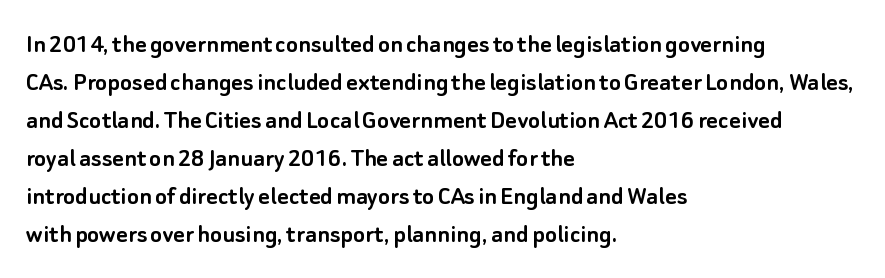
Q: Is the text italic (slanted)? A: No, it is upright.
Q: Is the typeface a serif or a sans-serif typeface? A: Sans-serif.
Q: Is the text underlined? A: No.
Q: How is the paragraph aligned? A: Left-aligned.
Q: Is the spacing between letters normal or unusually wide? A: Normal.
Q: Is the spacing between lines tight, normal or loose? A: Normal.
Q: Width (condensed, normal, or wide)? A: Normal.
Q: Stroke contrast? A: Low.
Q: x-height? A: Small.
Q: Monospaced? A: No.
